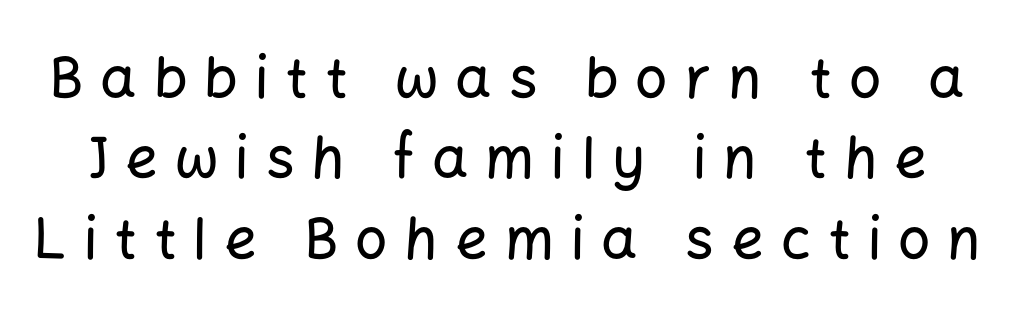
Q: Is the text italic (slanted)? A: No, it is upright.
Q: Is the typeface a serif or a sans-serif typeface? A: Sans-serif.
Q: Is the text underlined? A: No.
Q: Is the spacing between letters normal or unusually wide? A: Unusually wide.
Q: Is the spacing between lines tight, normal or loose? A: Normal.
Q: Width (condensed, normal, or wide)? A: Normal.
Q: Stroke contrast? A: Low.
Q: x-height? A: Medium.
Q: Monospaced? A: No.
